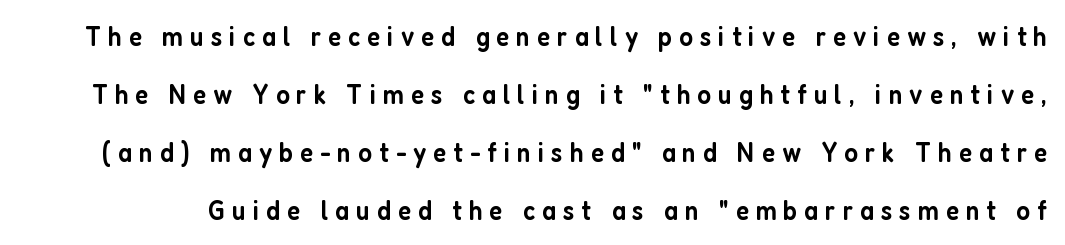
The image shows 28 px semibold, condensed sans-serif type, upright; set loose line spacing (2.07x), unusually wide letter spacing (+0.25 em), not underlined; low stroke contrast and a medium x-height.
